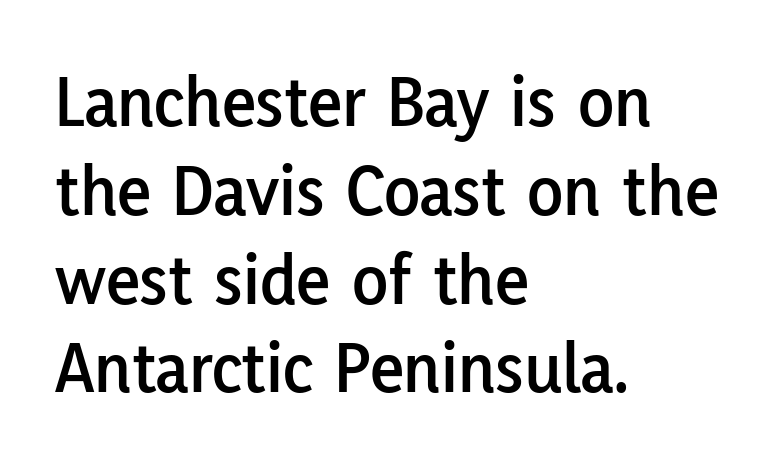
Which margin do the lines hug? The left one — the right edge is uneven. When letters stand straight like this, we call the style roman or upright. The passage shown is typed in a proportional face where columns would drift. Note: no serifs on the glyphs. What stands out about the letter spacing? Nothing — it is the standard amount. Honestly, there is no underline to notice here at all.
